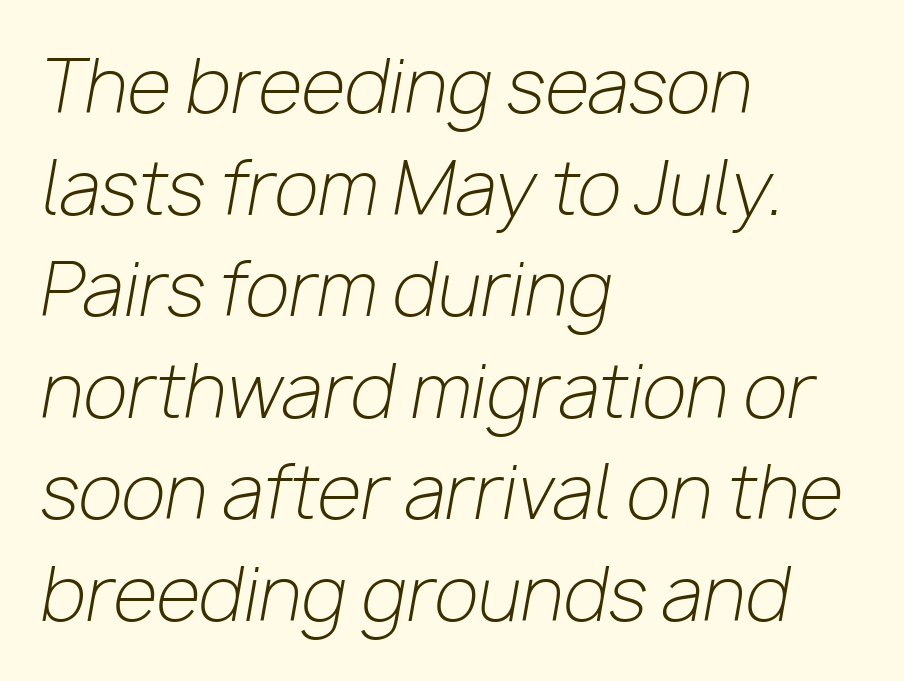
The image shows 72 px light type, italic (leaning right); set left-aligned, normal line spacing (1.41x), normal letter spacing, not underlined; low stroke contrast and a medium x-height.
